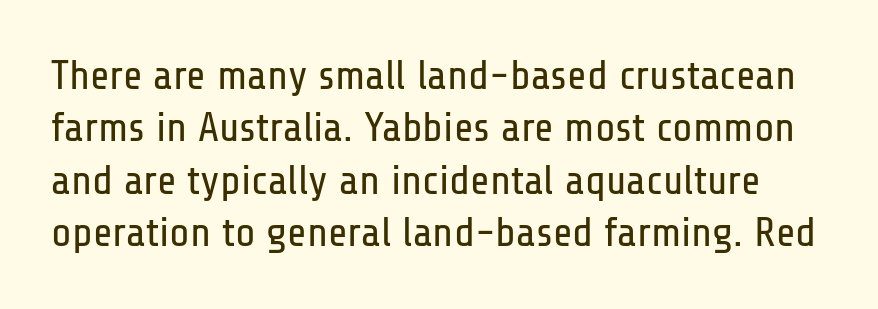
Q: Is the text bold? A: No.
Q: Is the text italic (slanted)? A: No, it is upright.
Q: Is the typeface a serif or a sans-serif typeface? A: Sans-serif.
Q: Is the text underlined? A: No.
Q: Is the spacing between letters normal or unusually wide? A: Normal.
Q: Is the spacing between lines tight, normal or loose? A: Normal.
Q: Width (condensed, normal, or wide)? A: Condensed.
Q: Stroke contrast? A: Low.
Q: x-height? A: Medium.
Q: Monospaced? A: No.
